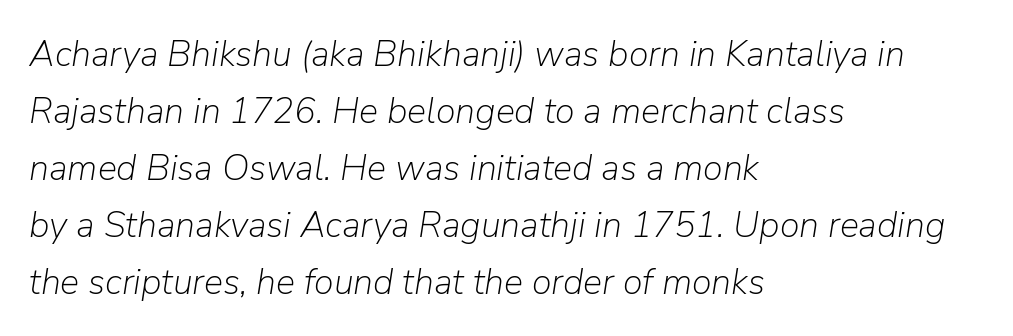
Q: Is the text bold? A: No.
Q: Is the text italic (slanted)? A: Yes, it leans right by about 9 degrees.
Q: Is the text underlined? A: No.
Q: How is the paragraph aligned? A: Left-aligned.
Q: Is the spacing between letters normal or unusually wide? A: Normal.
Q: Is the spacing between lines tight, normal or loose? A: Normal.
Q: Width (condensed, normal, or wide)? A: Normal.
Q: Stroke contrast? A: Low.
Q: x-height? A: Medium.
Q: Monospaced? A: No.
